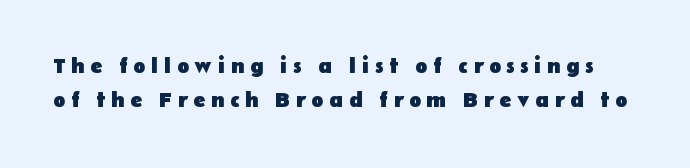
Q: Is the text bold? A: Yes.
Q: Is the text italic (slanted)? A: No, it is upright.
Q: Is the text underlined? A: No.
Q: Is the spacing between letters normal or unusually wide? A: Unusually wide.
Q: Is the spacing between lines tight, normal or loose? A: Normal.
